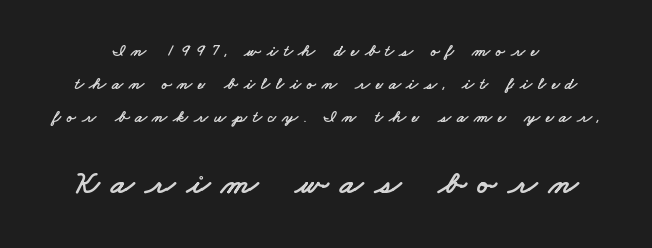
Q: Is the typeface a serif or a sans-serif typeface? A: Sans-serif.
Q: Is the text underlined? A: No.
Q: Is the spacing between letters normal or unusually wide? A: Unusually wide.
Q: Is the spacing between lines tight, normal or loose? A: Loose.
Q: Which block of text is set in a larger size, the first (top) or the second (bottom)? A: The second (bottom) one.
Q: Width (condensed, normal, or wide)? A: Wide.
Q: Stroke contrast? A: Low.
Q: x-height? A: Small.
Q: Monospaced? A: No.
